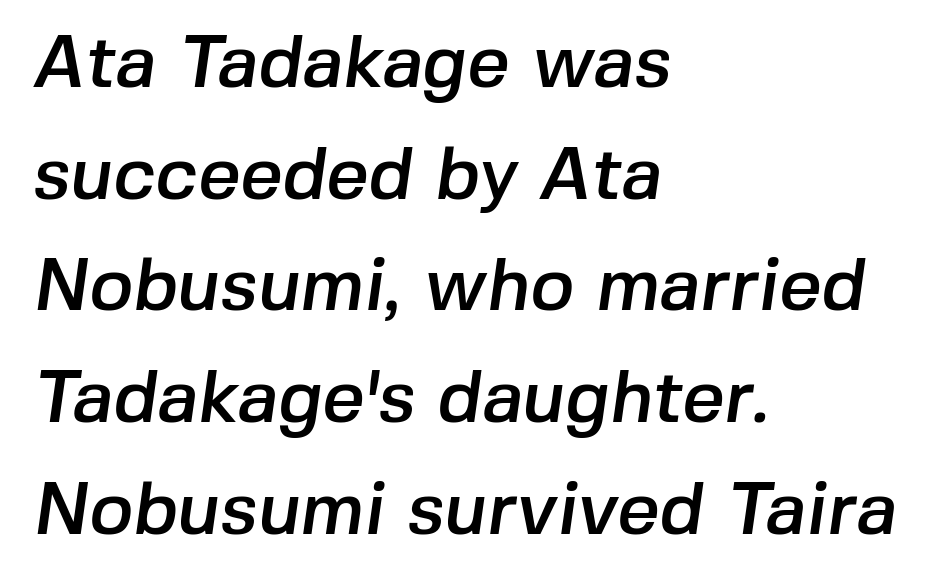
Q: Is the typeface a serif or a sans-serif typeface? A: Sans-serif.
Q: Is the text underlined? A: No.
Q: How is the paragraph aligned? A: Left-aligned.
Q: Is the spacing between letters normal or unusually wide? A: Normal.
Q: Is the spacing between lines tight, normal or loose? A: Normal.
Q: Width (condensed, normal, or wide)? A: Normal.
Q: Stroke contrast? A: Low.
Q: x-height? A: Medium.
Q: Monospaced? A: No.
